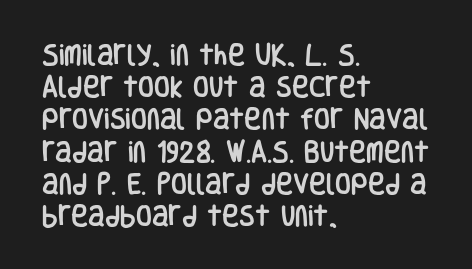
Q: Is the text italic (slanted)? A: No, it is upright.
Q: Is the text underlined? A: No.
Q: How is the paragraph aligned? A: Left-aligned.
Q: Is the spacing between letters normal or unusually wide? A: Normal.
Q: Is the spacing between lines tight, normal or loose? A: Normal.
